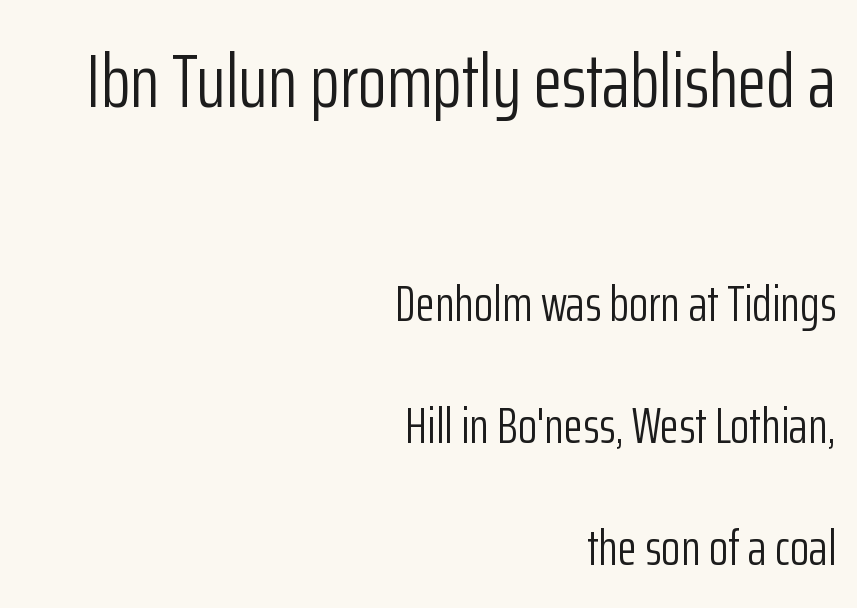
{"serif": "no", "italic": "no", "bold": "no", "weight": "light", "width": "condensed", "stroke_contrast": "low", "x_height": "medium", "monospaced": "no", "underline": "no", "align": "right", "line_spacing": "loose", "line_spacing_ratio": 2.44, "letter_spacing": "normal", "letter_spacing_em": 0.0, "larger_block": "first", "size_ratio": 1.5, "glyph_px": 75}
